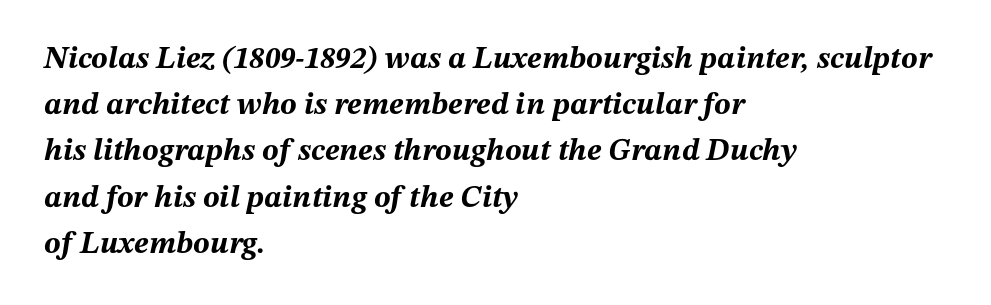
{"italic": "yes", "lean": "right", "slant_degrees": 12, "bold": "yes", "weight": "bold", "width": "normal", "stroke_contrast": "medium", "x_height": "medium", "monospaced": "no", "underline": "no", "align": "left", "line_spacing": "normal", "line_spacing_ratio": 1.49, "letter_spacing": "normal", "letter_spacing_em": 0.0, "glyph_px": 31}
